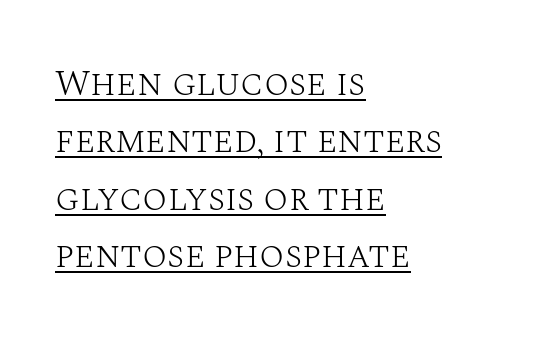
{"serif": "yes", "italic": "no", "bold": "no", "weight": "light", "width": "normal", "stroke_contrast": "medium", "x_height": "large", "monospaced": "no", "underline": "yes", "align": "left", "line_spacing": "normal", "line_spacing_ratio": 1.55, "letter_spacing": "normal", "letter_spacing_em": 0.0, "glyph_px": 37}
